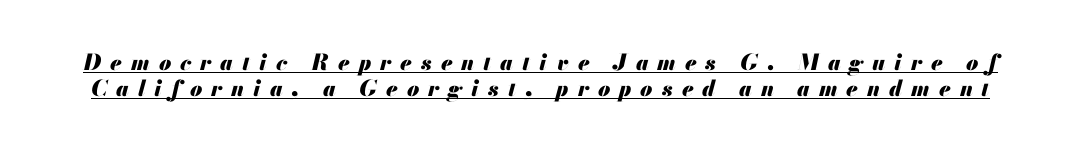
Does extra space separate the letters? Yes, quite a lot of it. Yep, that's italic — everything's leaning. Notice how a bar underscores the lettering throughout. Weight check: bold — yes, fully.
